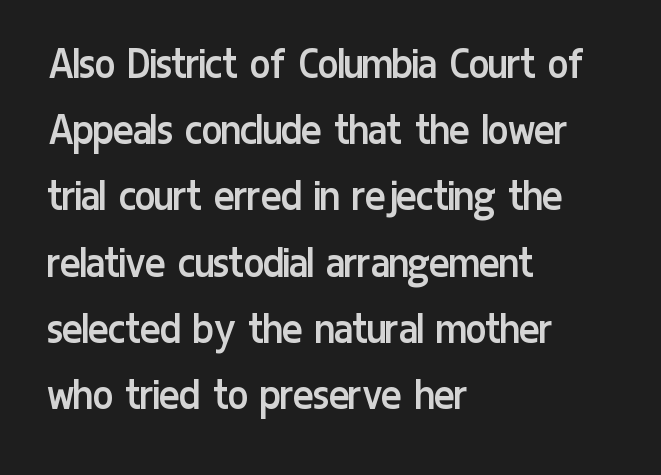
Observe the absence of serifs on each vertical stroke in this sample. Layout note: lines flush left. Character widths vary here, with narrow letters taking less room than wide ones. What's the leading like? Ordinary, nothing unusual. Short note: letters normally spaced.
